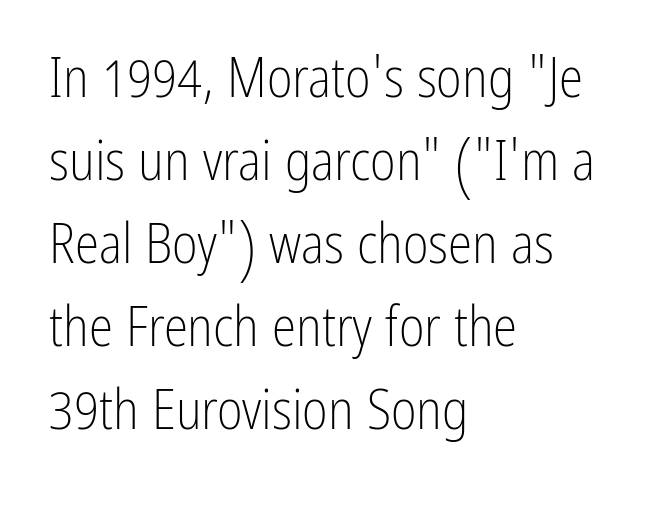
The image shows 55 px light, condensed sans-serif type, upright; set left-aligned, normal line spacing (1.51x), normal letter spacing, not underlined; low stroke contrast and a medium x-height.
